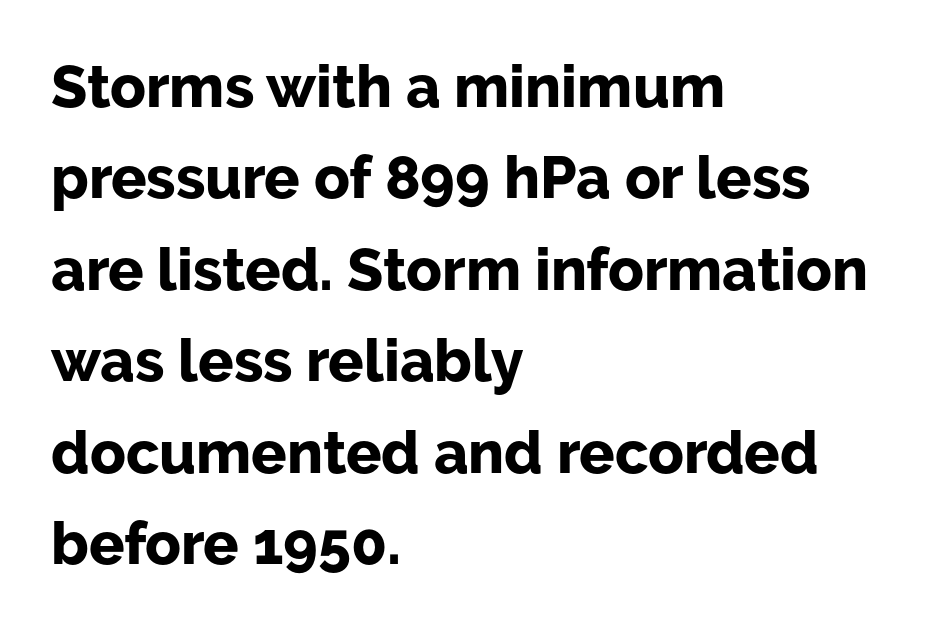
The image shows 59 px bold sans-serif type, upright; set left-aligned, normal line spacing (1.55x), normal letter spacing, not underlined; low stroke contrast and a medium x-height.
